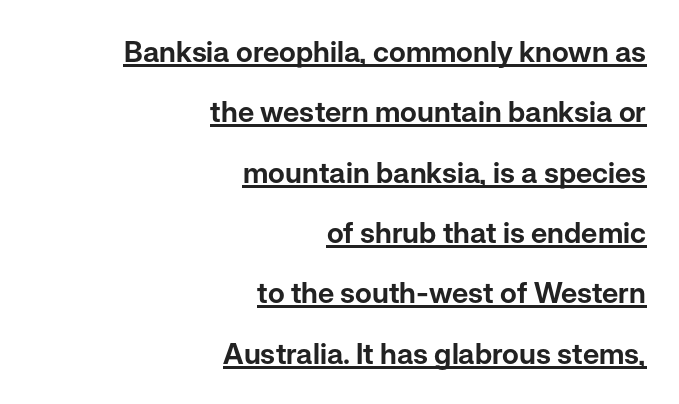
The image shows 29 px sans-serif type, upright; set right-aligned, loose line spacing (2.08x), normal letter spacing, underlined; low stroke contrast and a medium x-height.
